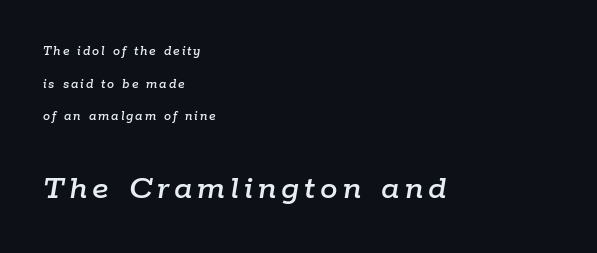
{"italic": "yes", "lean": "right", "slant_degrees": 9, "width": "normal", "stroke_contrast": "low", "x_height": "medium", "monospaced": "no", "underline": "no", "align": "left", "line_spacing": "loose", "line_spacing_ratio": 2.33, "larger_block": "second", "size_ratio": 2.5, "glyph_px": 35}
